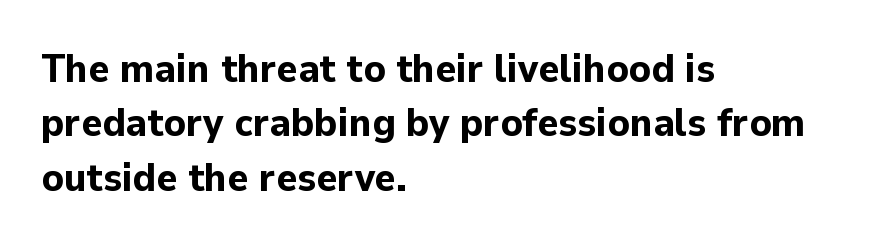
{"serif": "no", "italic": "no", "bold": "yes", "weight": "bold", "width": "normal", "stroke_contrast": "low", "x_height": "medium", "monospaced": "no", "underline": "no", "align": "left", "line_spacing": "normal", "line_spacing_ratio": 1.36, "letter_spacing": "normal", "letter_spacing_em": 0.0, "glyph_px": 40}
